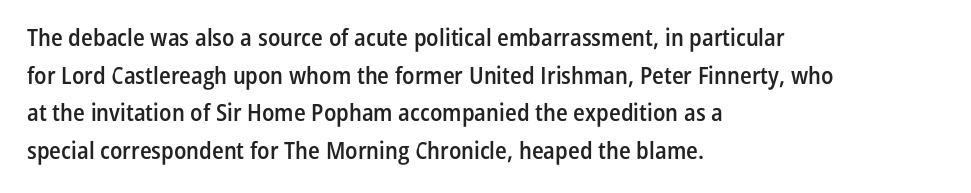
If you drew a ruler down the left edge, every line would touch it. Successive baselines arrive at the customary interval. The passage shown is semibold, sitting just below true bold. Style check: upright.
